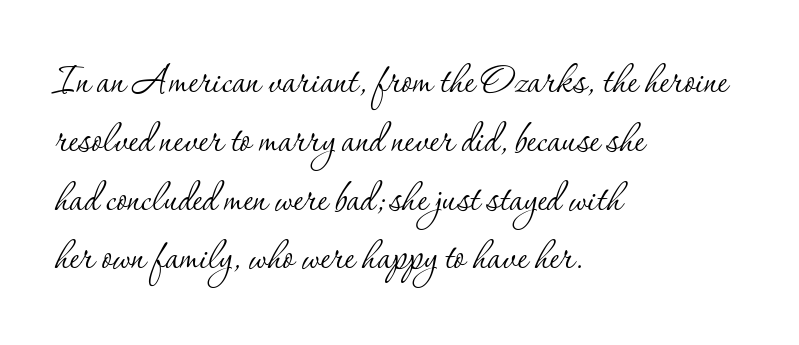
{"serif": "yes", "bold": "no", "weight": "thin", "width": "normal", "stroke_contrast": "low", "x_height": "small", "monospaced": "no", "underline": "no", "align": "left", "line_spacing_ratio": 1.2, "letter_spacing": "normal", "letter_spacing_em": 0.0, "glyph_px": 49}
